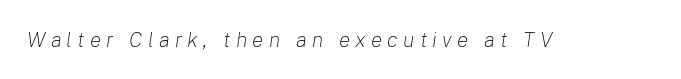
Q: Is the text bold? A: No.
Q: Is the text italic (slanted)? A: Yes, it leans right by about 8 degrees.
Q: Is the text underlined? A: No.
Q: Is the spacing between letters normal or unusually wide? A: Unusually wide.
